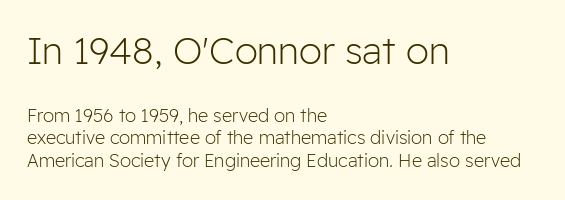
{"serif": "no", "italic": "no", "bold": "no", "weight": "light", "width": "normal", "stroke_contrast": "low", "x_height": "medium", "monospaced": "no", "underline": "no", "align": "left", "line_spacing": "normal", "line_spacing_ratio": 1.27, "letter_spacing": "normal", "letter_spacing_em": 0.0, "larger_block": "first", "size_ratio": 2.06, "glyph_px": 37}
